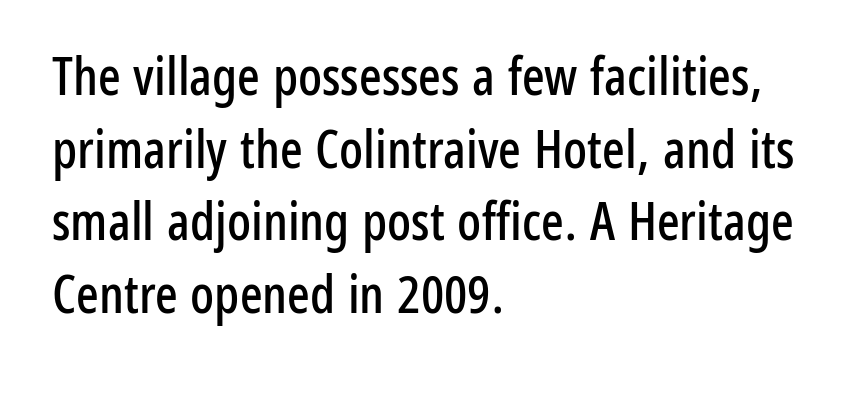
{"serif": "no", "italic": "no", "width": "condensed", "stroke_contrast": "low", "x_height": "medium", "monospaced": "no", "underline": "no", "align": "left", "line_spacing": "normal", "line_spacing_ratio": 1.37, "letter_spacing": "normal", "letter_spacing_em": 0.0, "glyph_px": 53}
